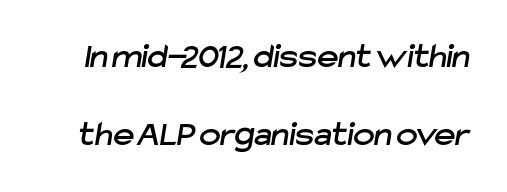
Q: Is the typeface a serif or a sans-serif typeface? A: Sans-serif.
Q: Is the text underlined? A: No.
Q: Is the spacing between letters normal or unusually wide? A: Normal.
Q: Is the spacing between lines tight, normal or loose? A: Loose.
Q: Width (condensed, normal, or wide)? A: Normal.
Q: Stroke contrast? A: Low.
Q: x-height? A: Medium.
Q: Monospaced? A: No.
